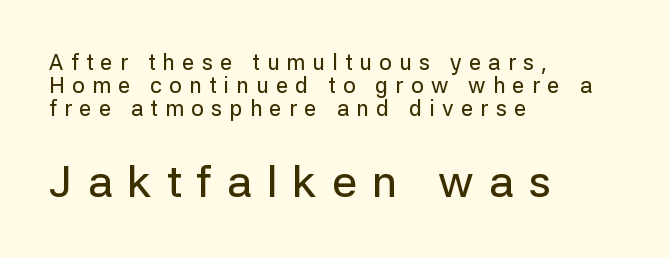
These lines have a slow, spaced-out rhythm from letter to letter. Type size steps up from the first block to the second. These lines were composed using upright roman letters. Every row of glyphs begins at an identical x-position on the left.
